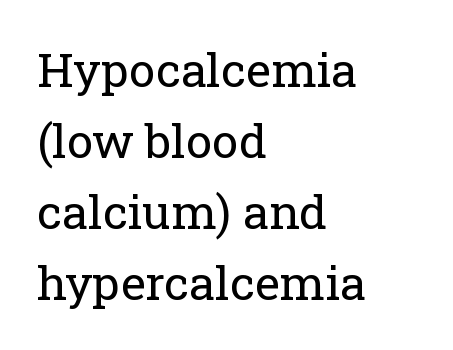
{"serif": "yes", "italic": "no", "bold": "no", "weight": "regular", "width": "normal", "stroke_contrast": "low", "x_height": "medium", "monospaced": "no", "underline": "no", "align": "left", "line_spacing": "normal", "line_spacing_ratio": 1.51, "letter_spacing": "normal", "letter_spacing_em": 0.0, "glyph_px": 47}
